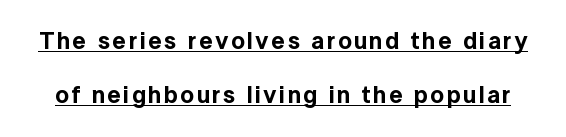
{"italic": "no", "underline": "yes", "line_spacing": "loose", "line_spacing_ratio": 2.23, "glyph_px": 24}
